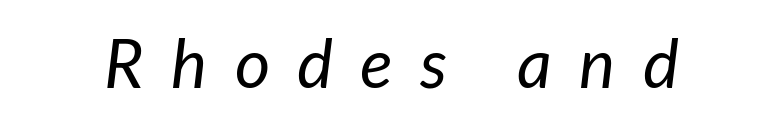
Stroke mass is kept to a normal reading level or below. Slanted lettering throughout. This rendering features lettering with no underline. Note the varied advance widths — an 'i' is clearly narrower than an 'm'.
